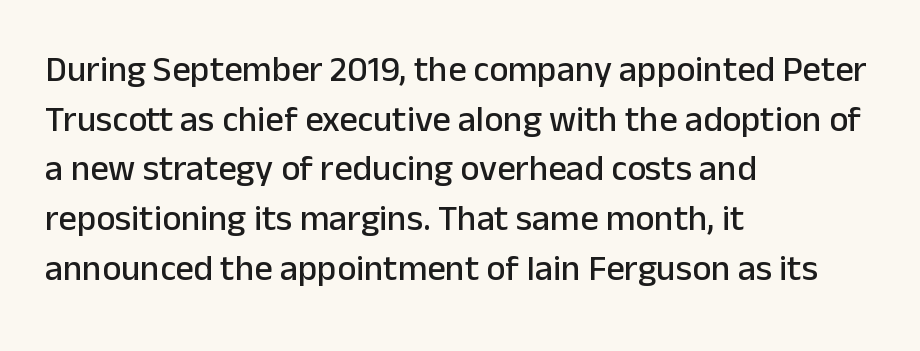
{"serif": "no", "italic": "no", "width": "normal", "stroke_contrast": "low", "x_height": "medium", "monospaced": "no", "underline": "no", "align": "left", "line_spacing": "normal", "line_spacing_ratio": 1.38, "letter_spacing": "normal", "letter_spacing_em": 0.0, "glyph_px": 36}
